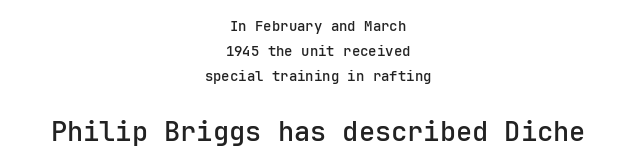
Q: Is the text italic (slanted)? A: No, it is upright.
Q: Is the text underlined? A: No.
Q: How is the paragraph aligned? A: Centered.
Q: Is the spacing between letters normal or unusually wide? A: Normal.
Q: Which block of text is set in a larger size, the first (top) or the second (bottom)? A: The second (bottom) one.
